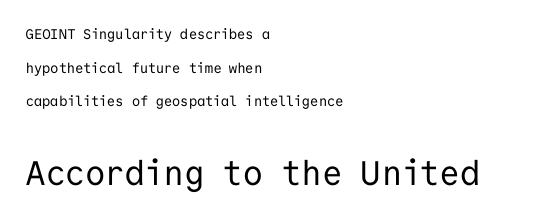
{"serif": "no", "italic": "no", "bold": "no", "weight": "regular", "width": "normal", "stroke_contrast": "low", "x_height": "medium", "monospaced": "yes", "underline": "no", "align": "left", "line_spacing": "loose", "line_spacing_ratio": 2.4, "letter_spacing": "normal", "letter_spacing_em": 0.0, "larger_block": "second", "size_ratio": 2.43, "glyph_px": 34}
